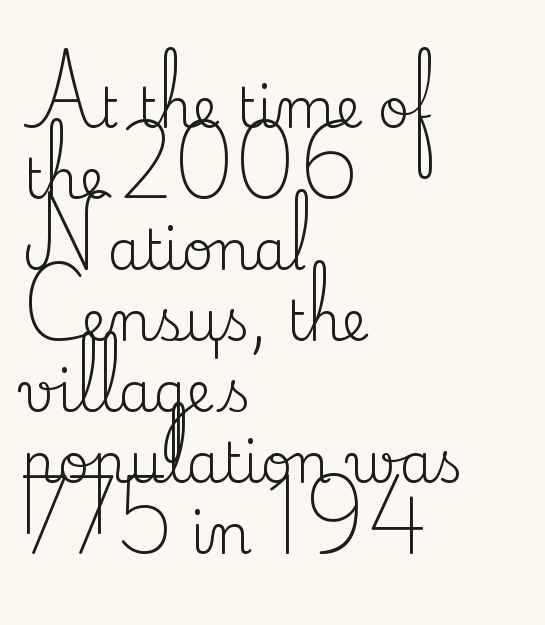
The image shows 55 px regular-weight serif type, upright; set left-aligned, normal line spacing (1.29x), normal letter spacing, not underlined; medium stroke contrast and a small x-height.
